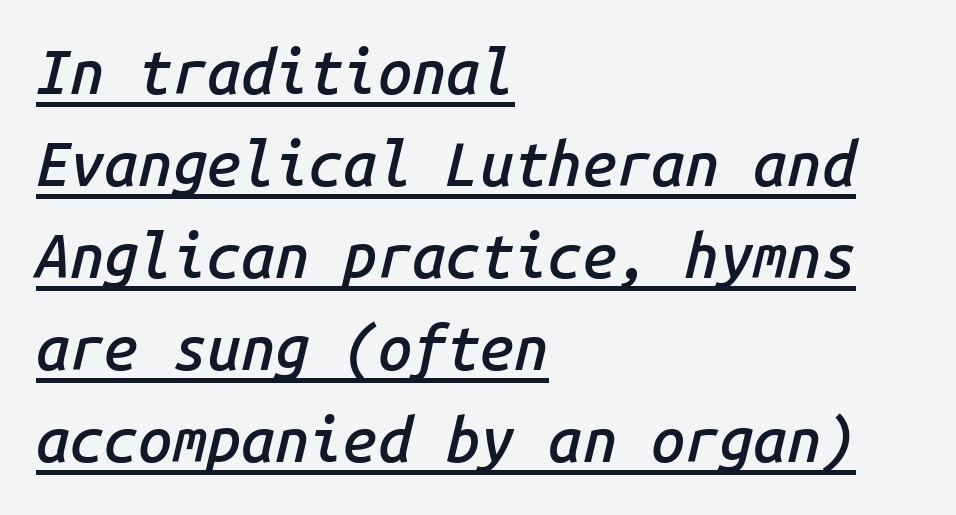
Q: Is the text bold? A: Semi-bold.
Q: Is the text italic (slanted)? A: Yes, it leans right by about 14 degrees.
Q: Is the text underlined? A: Yes.
Q: How is the paragraph aligned? A: Left-aligned.
Q: Is the spacing between letters normal or unusually wide? A: Normal.
Q: Is the spacing between lines tight, normal or loose? A: Normal.
Q: Width (condensed, normal, or wide)? A: Normal.
Q: Stroke contrast? A: Low.
Q: x-height? A: Medium.
Q: Monospaced? A: Yes.
